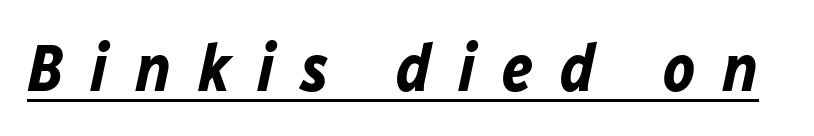
{"italic": "yes", "lean": "right", "slant_degrees": 12, "bold": "yes", "weight": "bold", "width": "normal", "stroke_contrast": "low", "x_height": "medium", "monospaced": "no", "underline": "yes", "letter_spacing": "wide", "letter_spacing_em": 0.4, "glyph_px": 67}
